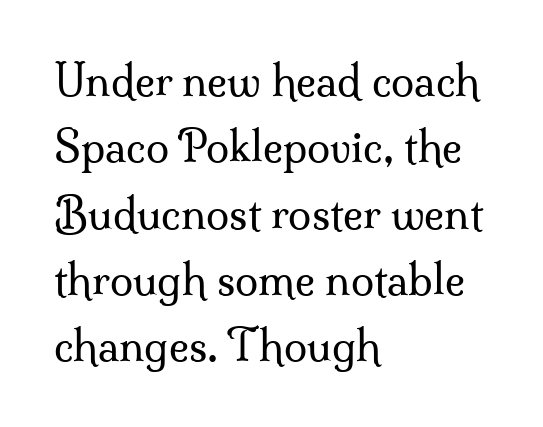
Q: Is the text bold? A: No.
Q: Is the text italic (slanted)? A: No, it is upright.
Q: Is the typeface a serif or a sans-serif typeface? A: Serif.
Q: Is the text underlined? A: No.
Q: How is the paragraph aligned? A: Left-aligned.
Q: Is the spacing between letters normal or unusually wide? A: Normal.
Q: Is the spacing between lines tight, normal or loose? A: Normal.
Q: Width (condensed, normal, or wide)? A: Normal.
Q: Stroke contrast? A: Medium.
Q: x-height? A: Small.
Q: Monospaced? A: No.
